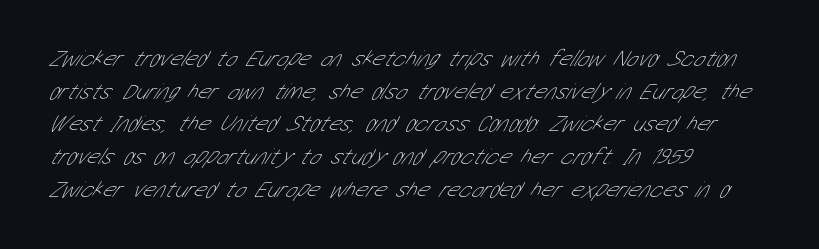
Reading down the block, your eye returns to a fixed left position each line. Heft: none added — not bold. Honestly, the letter spacing is just normal — you wouldn't notice it. Any mark beneath the type? The region is blank. What's the leading like? Ordinary, nothing unusual.
